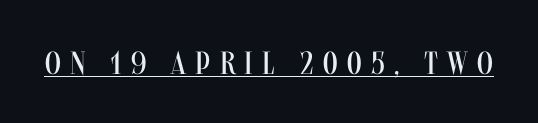
{"serif": "no", "italic": "no", "bold": "no", "weight": "regular", "width": "condensed", "stroke_contrast": "medium", "x_height": "large", "monospaced": "no", "underline": "yes", "letter_spacing": "wide", "letter_spacing_em": 0.3, "glyph_px": 32}
